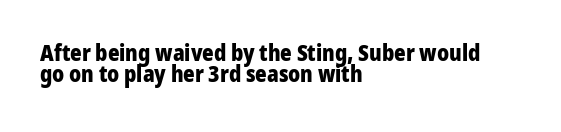
Q: Is the text bold? A: Yes.
Q: Is the text italic (slanted)? A: No, it is upright.
Q: Is the text underlined? A: No.
Q: How is the paragraph aligned? A: Left-aligned.
Q: Is the spacing between letters normal or unusually wide? A: Normal.
Q: Is the spacing between lines tight, normal or loose? A: Tight.
